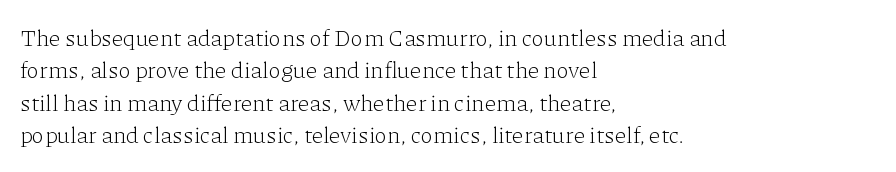
{"italic": "no", "bold": "no", "underline": "no", "align": "left", "line_spacing": "normal", "line_spacing_ratio": 1.41, "letter_spacing": "normal", "letter_spacing_em": 0.0, "glyph_px": 23}
